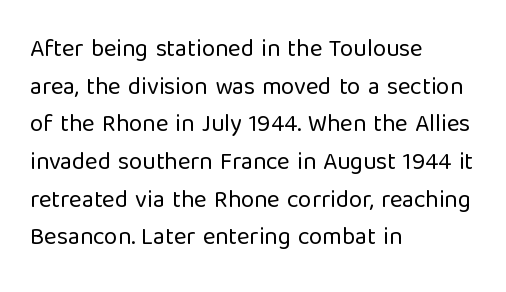
The image shows 24 px text type, upright; set left-aligned, normal line spacing (1.57x), normal letter spacing, not underlined.
